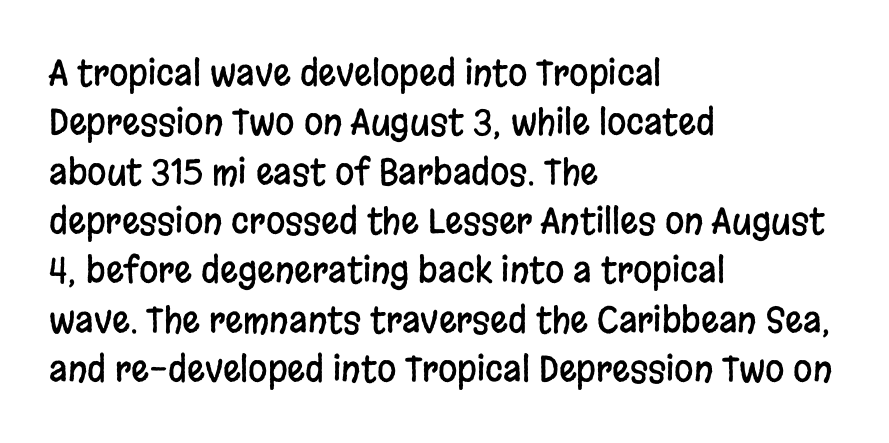
Q: Is the text italic (slanted)? A: No, it is upright.
Q: Is the typeface a serif or a sans-serif typeface? A: Sans-serif.
Q: Is the text underlined? A: No.
Q: How is the paragraph aligned? A: Left-aligned.
Q: Is the spacing between letters normal or unusually wide? A: Normal.
Q: Is the spacing between lines tight, normal or loose? A: Normal.
Q: Width (condensed, normal, or wide)? A: Condensed.
Q: Stroke contrast? A: Low.
Q: x-height? A: Large.
Q: Monospaced? A: No.
